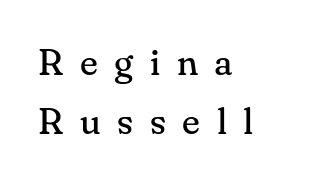
The image shows 37 px regular-weight serif type, upright; set left-aligned, normal line spacing (1.59x), unusually wide letter spacing (+0.45 em), not underlined; medium stroke contrast and a small x-height.
